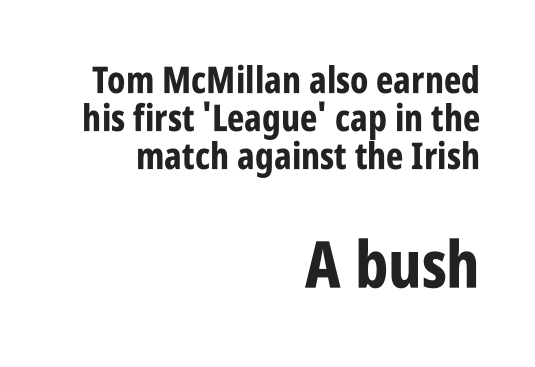
Check the space under the baseline: it is left empty. Pretty heavy lettering here — definitely bold. Is this a fixed-width face? No — the glyphs have proportional, varying widths. These lines are composed in type without serifs. The compositor pushed each line to the right boundary.
